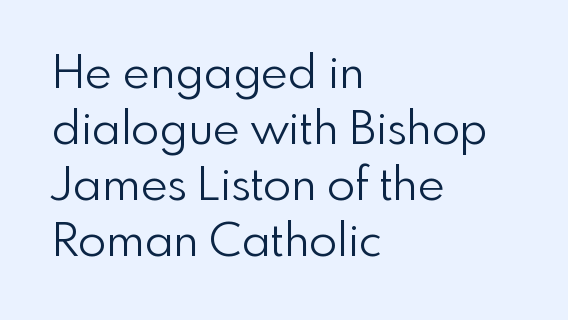
Q: Is the text bold? A: No.
Q: Is the text italic (slanted)? A: No, it is upright.
Q: Is the typeface a serif or a sans-serif typeface? A: Sans-serif.
Q: Is the text underlined? A: No.
Q: How is the paragraph aligned? A: Left-aligned.
Q: Is the spacing between letters normal or unusually wide? A: Normal.
Q: Width (condensed, normal, or wide)? A: Normal.
Q: Stroke contrast? A: Low.
Q: x-height? A: Small.
Q: Monospaced? A: No.
